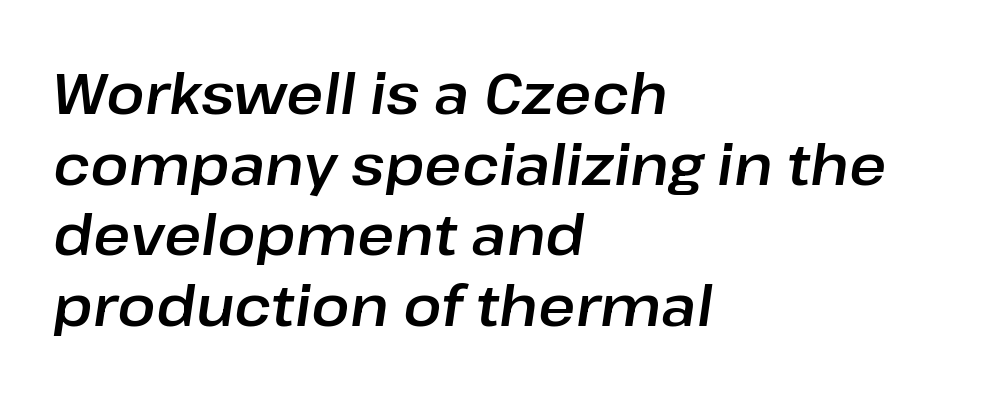
The image shows 57 px text type, italic (leaning right); set left-aligned, line spacing 1.24x, normal letter spacing, not underlined; low stroke contrast and a medium x-height.
